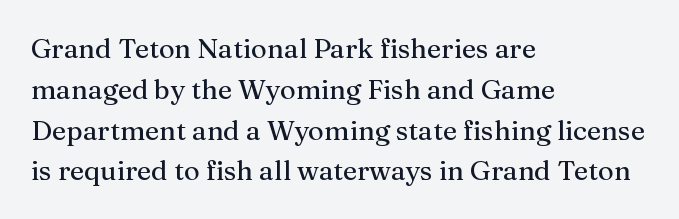
{"italic": "no", "underline": "no", "align": "left", "line_spacing": "normal", "line_spacing_ratio": 1.51, "letter_spacing": "normal", "letter_spacing_em": 0.0, "glyph_px": 27}
